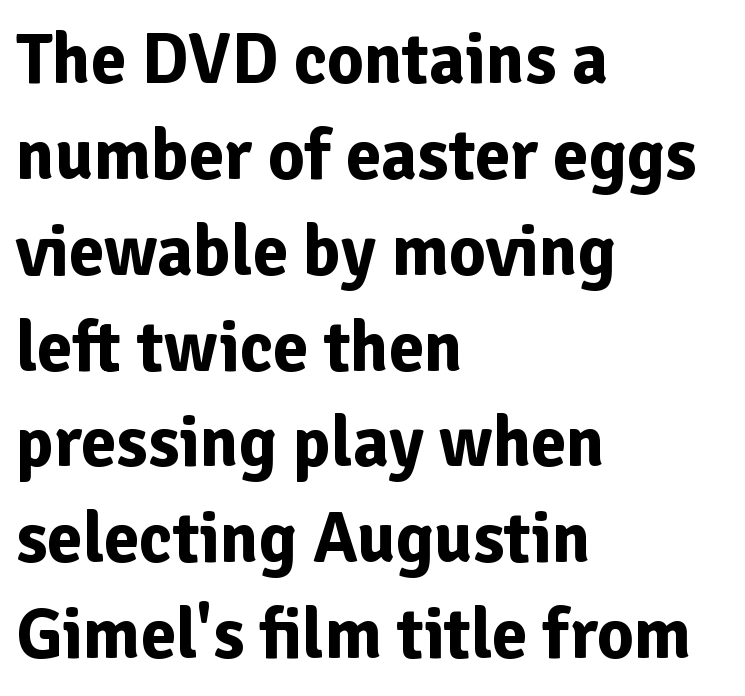
The image shows 71 px bold sans-serif type, upright; set left-aligned, normal line spacing (1.35x), normal letter spacing, not underlined; low stroke contrast and a medium x-height.
